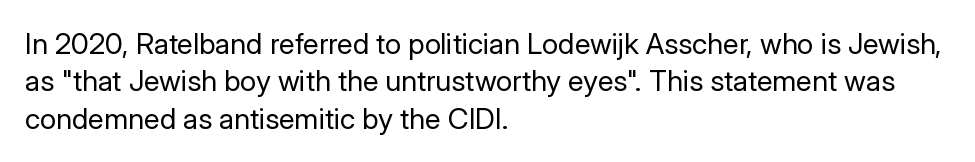
The image shows 29 px regular-weight sans-serif type, upright; set left-aligned, normal line spacing (1.29x), normal letter spacing, not underlined; low stroke contrast and a medium x-height.
